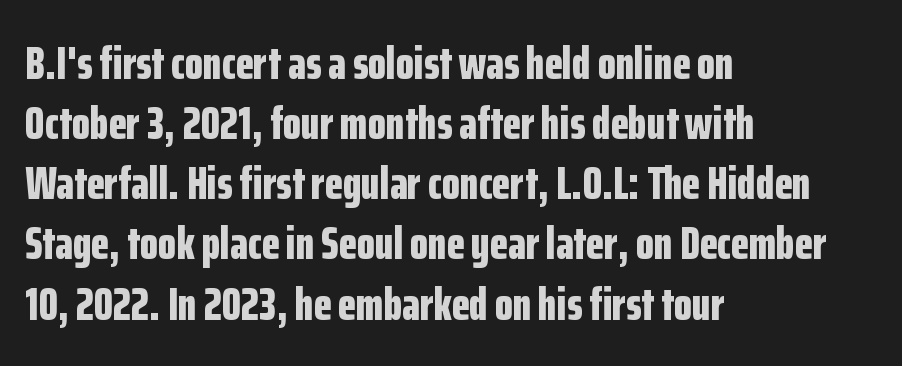
{"serif": "no", "italic": "no", "bold": "yes", "weight": "bold", "width": "condensed", "stroke_contrast": "low", "x_height": "medium", "monospaced": "no", "underline": "no", "align": "left", "line_spacing": "normal", "line_spacing_ratio": 1.28, "letter_spacing": "normal", "letter_spacing_em": 0.0, "glyph_px": 47}
